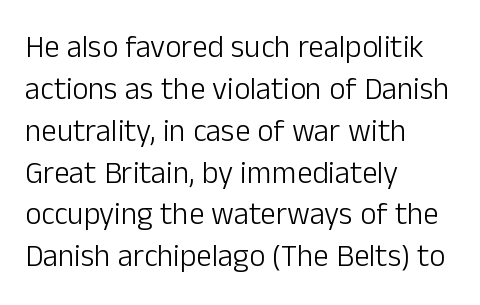
{"serif": "no", "italic": "no", "bold": "no", "weight": "light", "width": "normal", "stroke_contrast": "low", "x_height": "medium", "monospaced": "no", "underline": "no", "align": "left", "line_spacing": "normal", "line_spacing_ratio": 1.35, "letter_spacing": "normal", "letter_spacing_em": 0.0, "glyph_px": 31}
